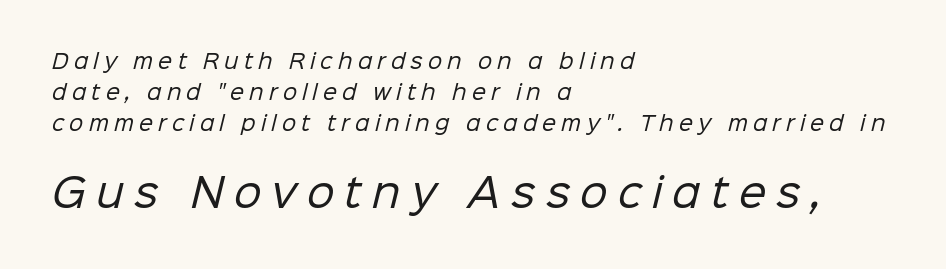
These lines sit exactly where default settings would place them. Type style note: lacks serifs. Looks like regular typesetting: each glyph gets only the width it needs. Someone cranked the tracking dial way up on this one. Underline: absent. The compositor pushed each line to the left boundary.
